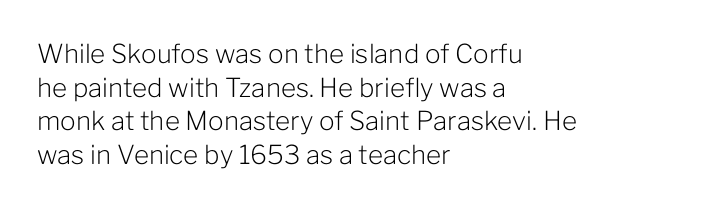
The image shows 26 px text type, upright; set left-aligned, normal line spacing (1.29x), normal letter spacing, not underlined.
